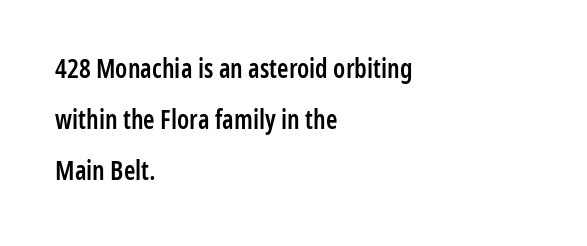
The image shows 26 px text type, upright; set left-aligned, loose line spacing (1.97x), normal letter spacing, not underlined.
